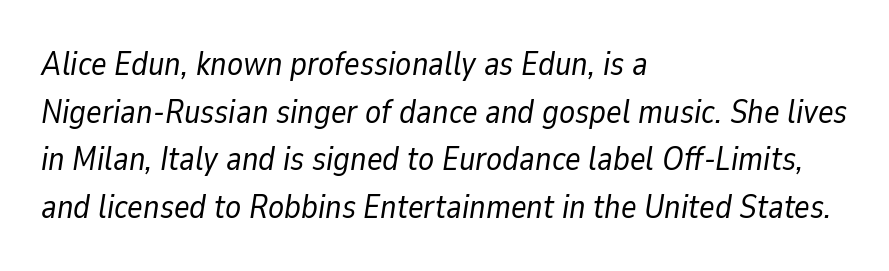
The image shows 33 px regular-weight type, italic (leaning right); set left-aligned, normal line spacing (1.44x), normal letter spacing, not underlined; low stroke contrast and a medium x-height.
